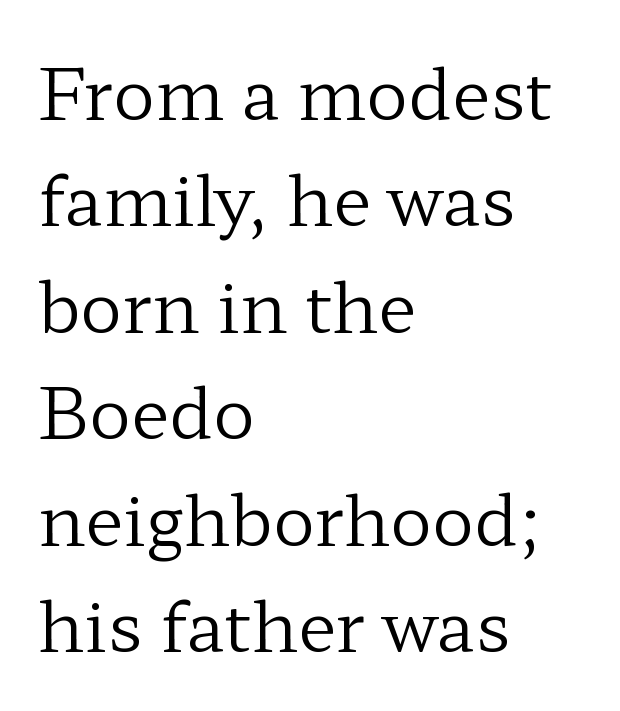
{"serif": "yes", "italic": "no", "bold": "no", "weight": "regular", "width": "wide", "stroke_contrast": "low", "x_height": "medium", "monospaced": "no", "underline": "no", "align": "left", "line_spacing": "normal", "line_spacing_ratio": 1.52, "letter_spacing": "normal", "letter_spacing_em": 0.0, "glyph_px": 70}
